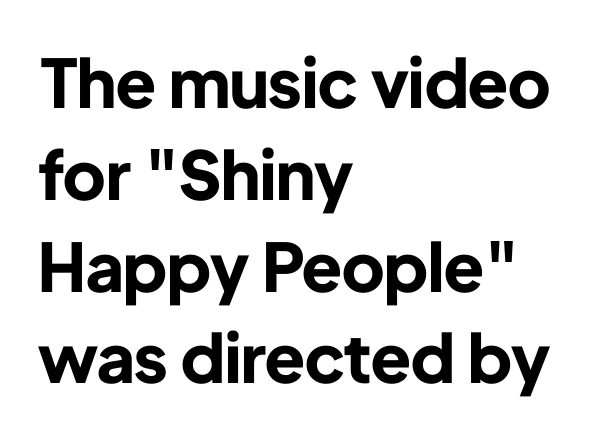
Q: Is the text bold? A: Yes.
Q: Is the text italic (slanted)? A: No, it is upright.
Q: Is the typeface a serif or a sans-serif typeface? A: Sans-serif.
Q: Is the text underlined? A: No.
Q: How is the paragraph aligned? A: Left-aligned.
Q: Is the spacing between letters normal or unusually wide? A: Normal.
Q: Is the spacing between lines tight, normal or loose? A: Normal.
Q: Width (condensed, normal, or wide)? A: Normal.
Q: Stroke contrast? A: Low.
Q: x-height? A: Medium.
Q: Monospaced? A: No.
